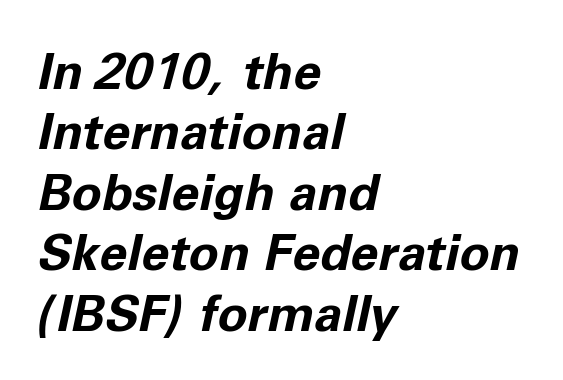
{"italic": "yes", "lean": "right", "slant_degrees": 11, "bold": "yes", "weight": "bold", "width": "normal", "stroke_contrast": "low", "x_height": "medium", "monospaced": "no", "underline": "no", "align": "left", "line_spacing_ratio": 1.21, "letter_spacing": "normal", "letter_spacing_em": 0.0, "glyph_px": 50}
